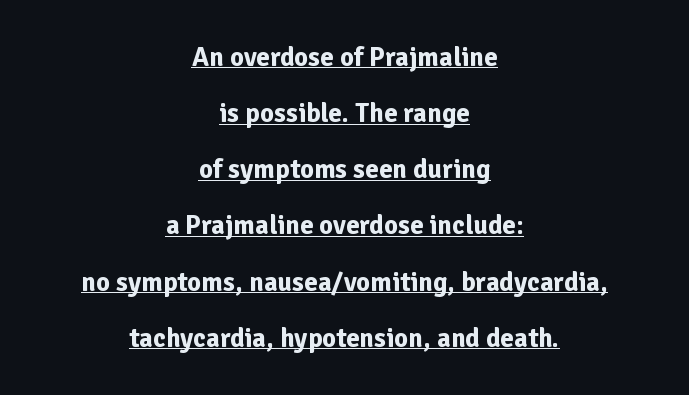
Alignment: centered. A full-strength bold gives these letters their thick strokes. Descenders here cross a horizontal rule under the line. Each new line begins a long way beneath the previous one. Nobody touched the tracking dial on this one. Every stem runs plumb, perpendicular to the baseline.
